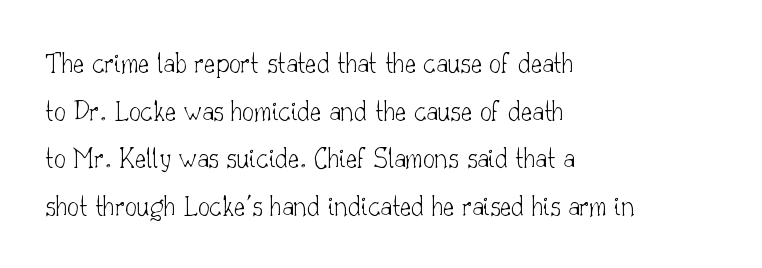
The image shows 30 px thin serif type, upright; set left-aligned, normal line spacing (1.59x), normal letter spacing, not underlined; low stroke contrast and a small x-height.
